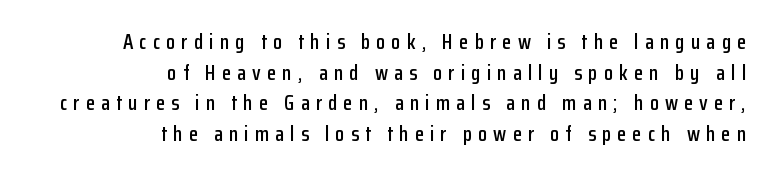
Q: Is the text italic (slanted)? A: No, it is upright.
Q: Is the text underlined? A: No.
Q: How is the paragraph aligned? A: Right-aligned.
Q: Is the spacing between letters normal or unusually wide? A: Unusually wide.
Q: Is the spacing between lines tight, normal or loose? A: Normal.
